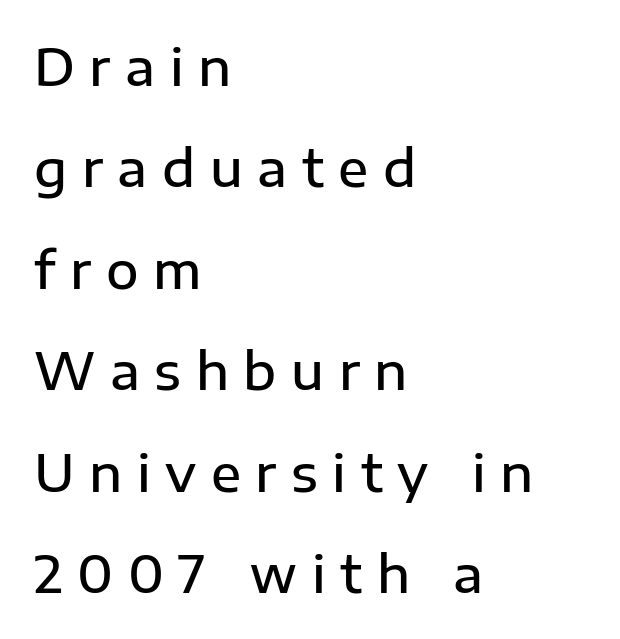
The image shows 50 px semibold sans-serif type, upright; set left-aligned, loose line spacing (2.03x), unusually wide letter spacing (+0.29 em), not underlined; low stroke contrast and a medium x-height.
